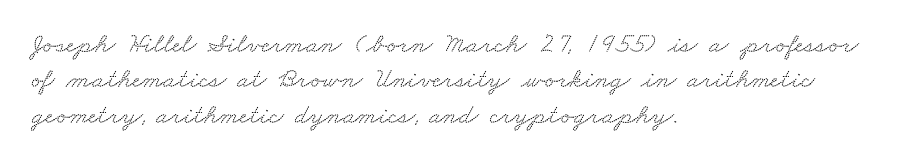
{"serif": "yes", "width": "wide", "stroke_contrast": "low", "x_height": "small", "monospaced": "no", "underline": "no", "align": "left", "line_spacing": "normal", "line_spacing_ratio": 1.26, "letter_spacing": "normal", "letter_spacing_em": 0.0, "glyph_px": 28}
